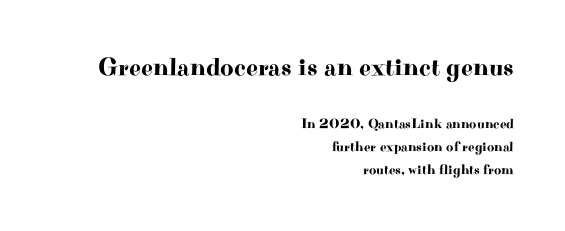
The image shows 26 px text type, upright; set right-aligned, normal line spacing (1.66x), normal letter spacing, not underlined; the first (top) block is 1.86x larger.
